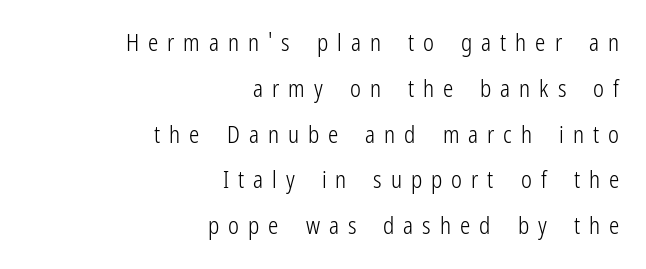
Here the glyphs are tracked loosely, breaking word shapes into spaced letters. Typeset ragged left — the right edge is the straight one. Vertical spacing — loose. Every stem runs plumb, perpendicular to the baseline.
